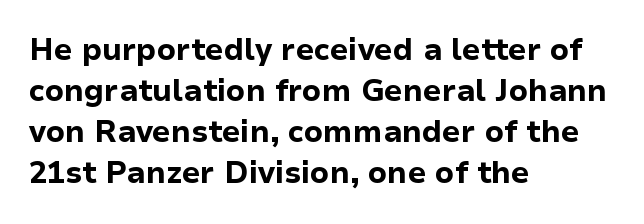
Nothing unusual about the tracking: characters are spaced as the font intends. The text was rendered using a sans face with plain stroke endings. Students, this is bold: see how much ink each stroke carries. The letters advance in unequal steps, a hallmark of proportional type. Line starts are locked; line ends wander. The passage shown stacks its lines at a standard gap.
